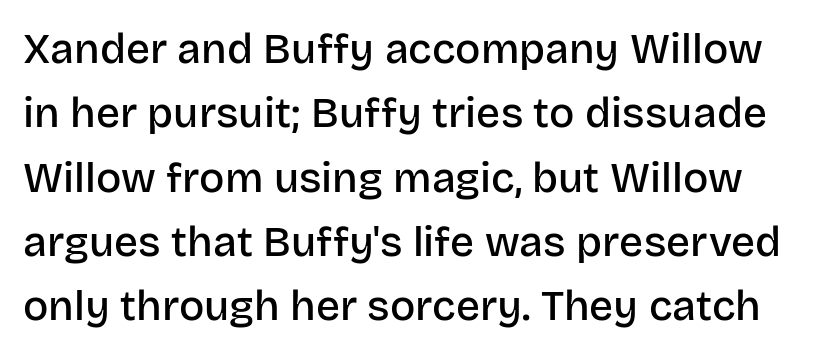
Q: Is the text bold? A: Semi-bold.
Q: Is the text italic (slanted)? A: No, it is upright.
Q: Is the typeface a serif or a sans-serif typeface? A: Sans-serif.
Q: Is the text underlined? A: No.
Q: Is the spacing between letters normal or unusually wide? A: Normal.
Q: Is the spacing between lines tight, normal or loose? A: Normal.
Q: Width (condensed, normal, or wide)? A: Normal.
Q: Stroke contrast? A: Low.
Q: x-height? A: Large.
Q: Monospaced? A: No.
